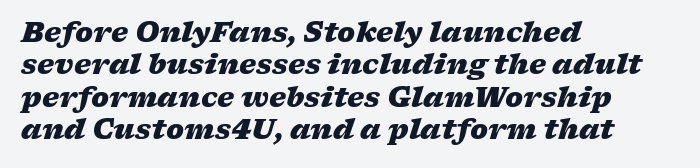
The image shows 27 px bold type, italic (leaning right); set left-aligned, line spacing 1.2x, normal letter spacing, not underlined.
